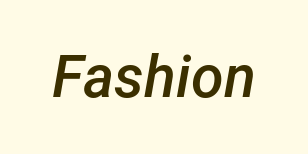
Q: Is the text bold? A: Semi-bold.
Q: Is the text italic (slanted)? A: Yes, it leans right by about 12 degrees.
Q: Is the text underlined? A: No.
Q: Is the spacing between letters normal or unusually wide? A: Normal.
Q: Width (condensed, normal, or wide)? A: Normal.
Q: Stroke contrast? A: Low.
Q: x-height? A: Medium.
Q: Monospaced? A: No.
